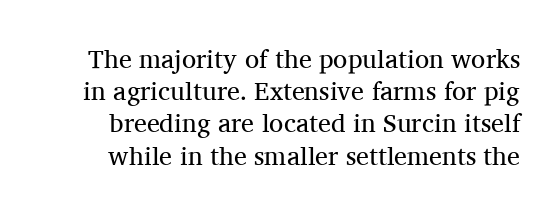
Q: Is the text bold? A: No.
Q: Is the text italic (slanted)? A: No, it is upright.
Q: Is the text underlined? A: No.
Q: Is the spacing between letters normal or unusually wide? A: Normal.
